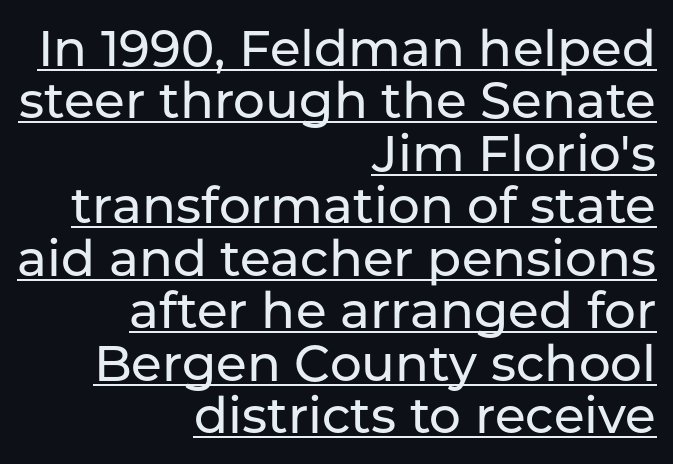
A student would call this right alignment; a typographer would say flush right, rag left. No feet cap the strokes, marking this as sans-serif type. Like a heading marked for emphasis, these lines bear an underscore. The face used here is proportionally spaced, like ordinary book or web type. Characters follow at the spacing the type designer built in. The letters stand straight up with perfectly vertical stems.
